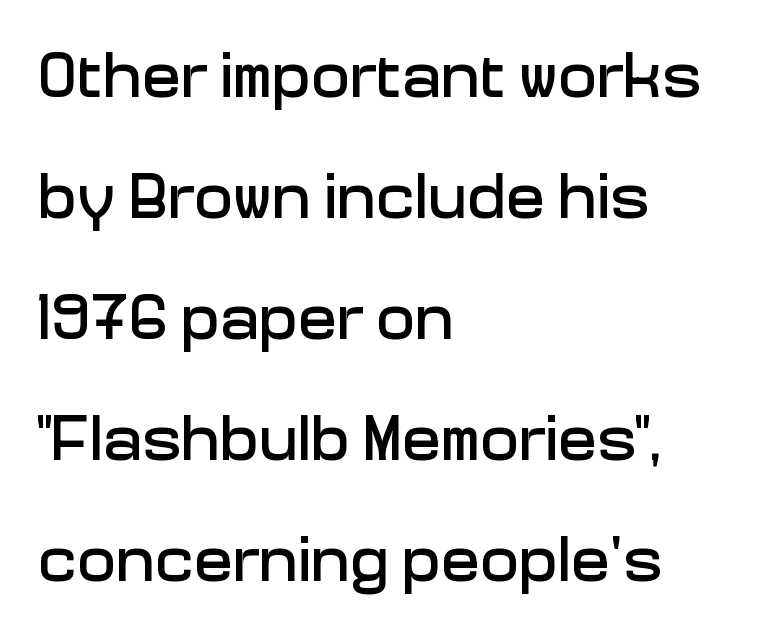
Vertical strokes here are truly vertical. Stroke terminals: plain, sans-serif. Varying glyph widths throughout — classic text-font behaviour. Line starts are locked; line ends wander. The strip under each line holds only bare page.
